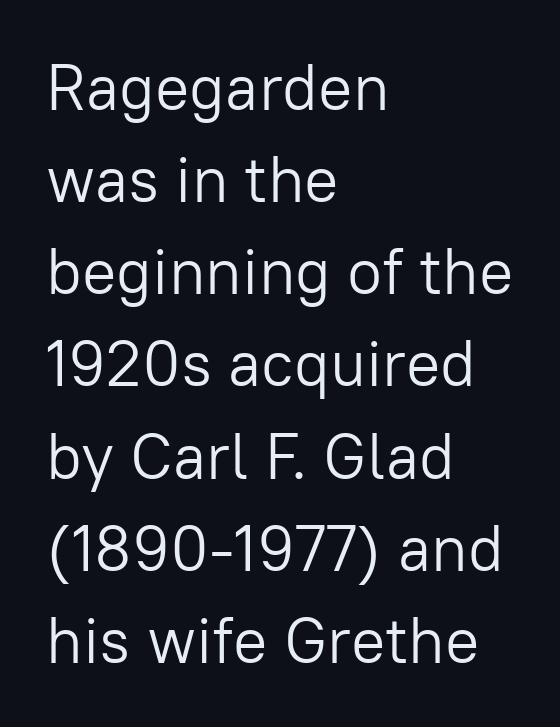
{"serif": "no", "italic": "no", "bold": "no", "weight": "light", "width": "normal", "stroke_contrast": "low", "x_height": "medium", "monospaced": "no", "underline": "no", "align": "left", "line_spacing": "normal", "line_spacing_ratio": 1.44, "letter_spacing": "normal", "letter_spacing_em": 0.0, "glyph_px": 64}
